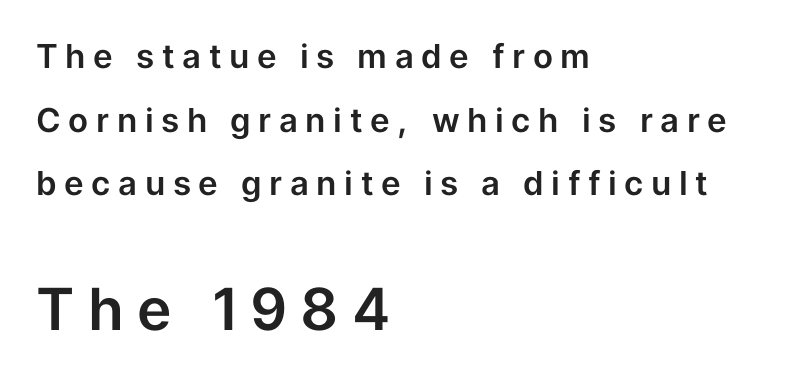
The ragged edge is on the right, which tells us the setting is flush left. Nothing sits at the stroke ends, so this counts as sans-serif. Interline gaps are noticeably wide in this sample. Posture: straight, roman, zero tilt. Here the second block reads like a headline and the first like body copy. Is the letter spacing exaggerated? Yes — the characters are pushed far apart.
